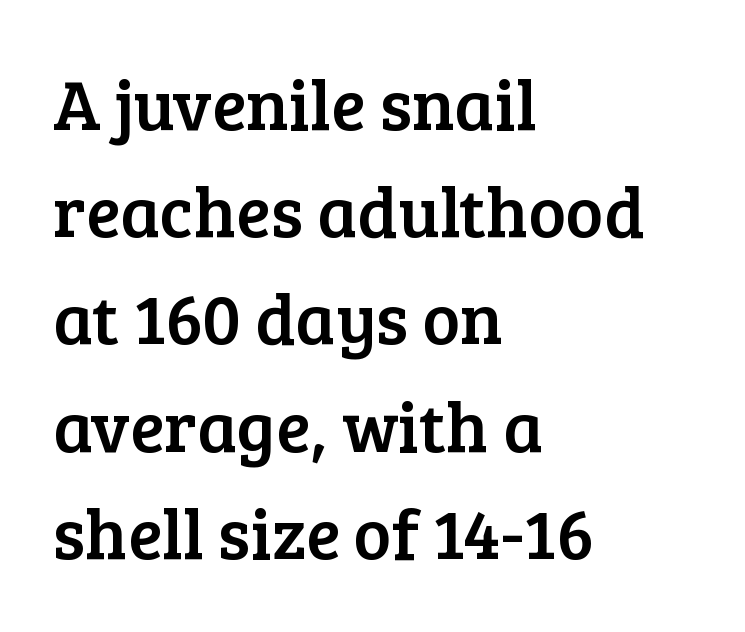
{"serif": "yes", "italic": "no", "width": "normal", "stroke_contrast": "low", "x_height": "medium", "monospaced": "no", "underline": "no", "align": "left", "line_spacing": "normal", "line_spacing_ratio": 1.51, "letter_spacing": "normal", "letter_spacing_em": 0.0, "glyph_px": 71}
